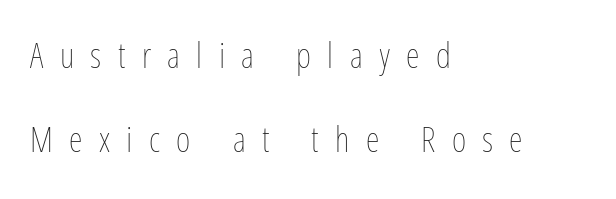
The letterforms stand isolated, each surrounded by extra space. The zone under the glyphs is completely vacant. Every stem runs plumb, perpendicular to the baseline. Proportional: the letters do not fall into vertical columns. The designer dialed line spacing up above the default.
